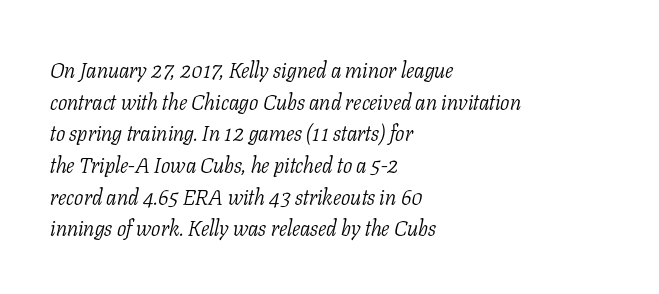
The passage shown is not bold in any degree. Notice how the passage keeps a crisp vertical edge on the left only. The leading is moderate, giving the passage an even texture. The strip under each line holds only bare page.
